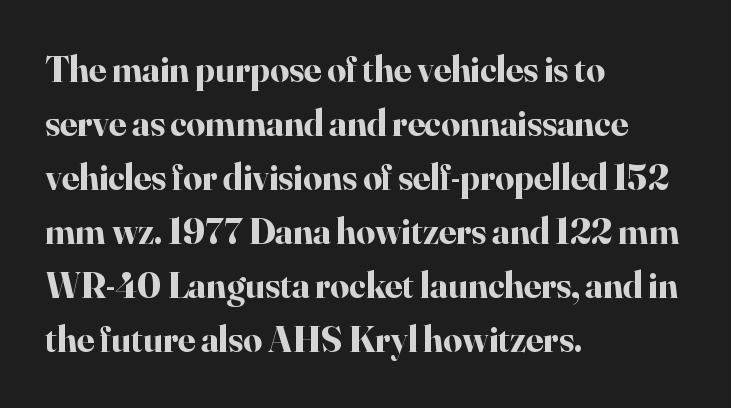
{"serif": "yes", "italic": "no", "bold": "yes", "weight": "bold", "width": "normal", "stroke_contrast": "high", "x_height": "small", "monospaced": "no", "underline": "no", "align": "left", "line_spacing": "normal", "line_spacing_ratio": 1.46, "letter_spacing": "normal", "letter_spacing_em": 0.0, "glyph_px": 37}
